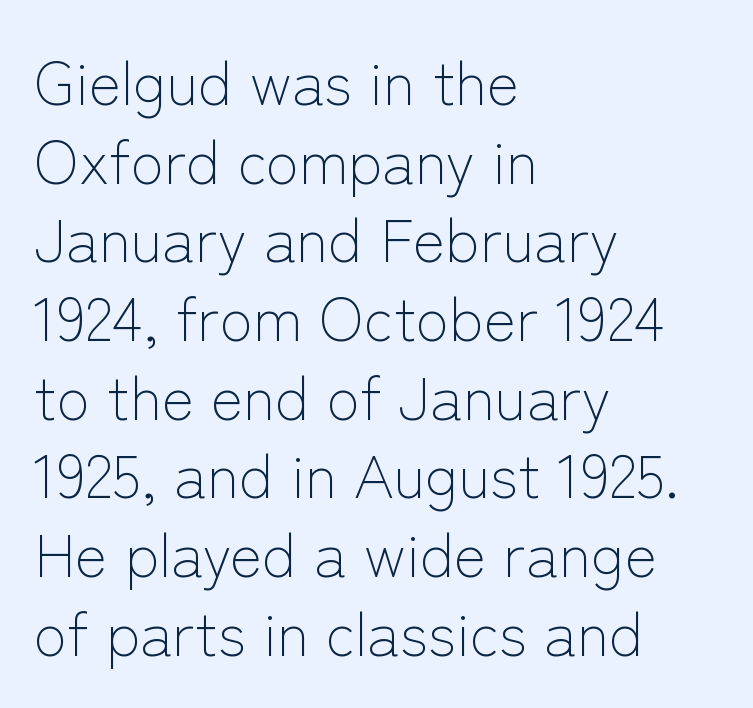
The image shows 61 px light sans-serif type, upright; set left-aligned, normal line spacing (1.29x), normal letter spacing, not underlined; low stroke contrast and a medium x-height.
